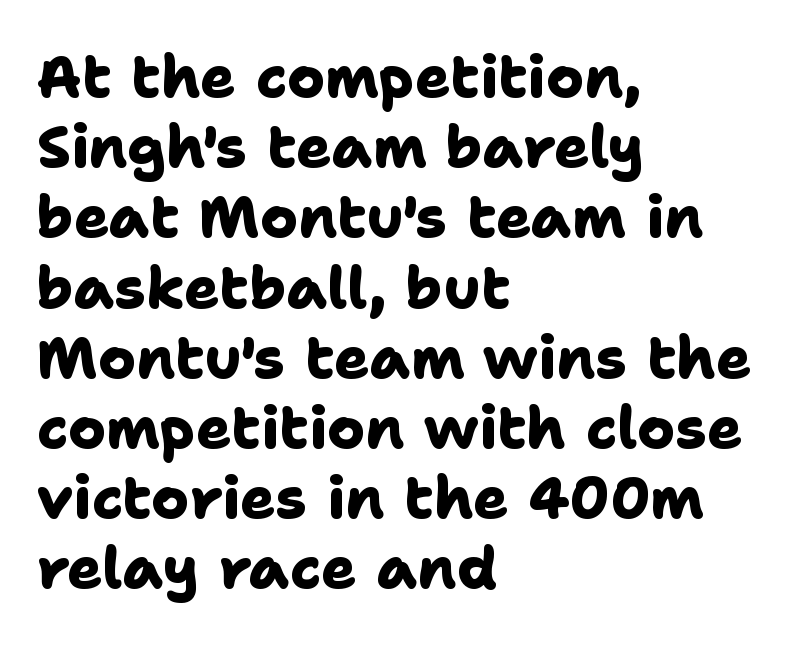
Q: Is the text bold? A: Yes.
Q: Is the typeface a serif or a sans-serif typeface? A: Sans-serif.
Q: Is the text underlined? A: No.
Q: How is the paragraph aligned? A: Left-aligned.
Q: Is the spacing between letters normal or unusually wide? A: Normal.
Q: Width (condensed, normal, or wide)? A: Normal.
Q: Stroke contrast? A: Low.
Q: x-height? A: Medium.
Q: Monospaced? A: No.
